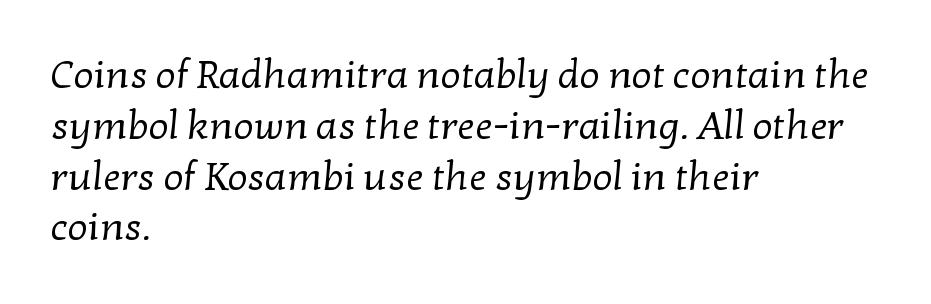
The image shows 40 px regular-weight serif type; set left-aligned, normal line spacing (1.27x), normal letter spacing, not underlined; low stroke contrast and a medium x-height.
